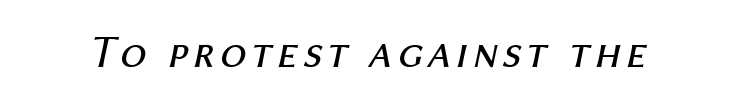
The image shows 47 px regular-weight type, italic (leaning right); set not underlined; medium stroke contrast and a medium x-height.
